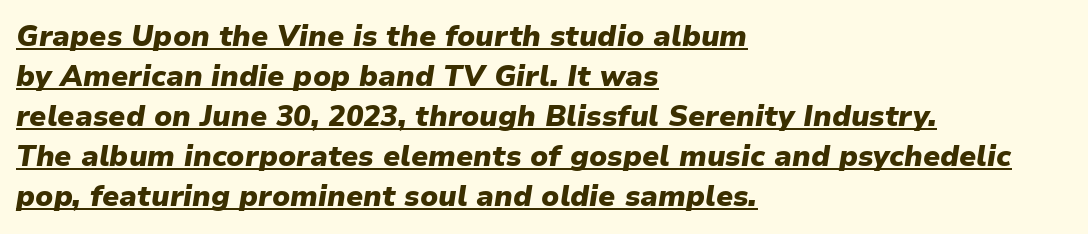
Q: Is the text bold? A: Yes.
Q: Is the text italic (slanted)? A: Yes, it leans right by about 9 degrees.
Q: Is the text underlined? A: Yes.
Q: How is the paragraph aligned? A: Left-aligned.
Q: Is the spacing between letters normal or unusually wide? A: Normal.
Q: Is the spacing between lines tight, normal or loose? A: Normal.
Q: Width (condensed, normal, or wide)? A: Normal.
Q: Stroke contrast? A: Low.
Q: x-height? A: Medium.
Q: Monospaced? A: No.
